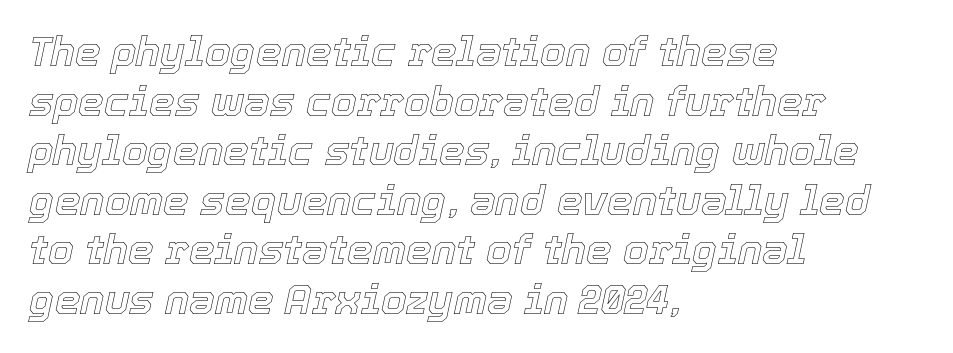
The image shows 41 px text type, italic (leaning right); set left-aligned, line spacing 1.21x, normal letter spacing, not underlined; a medium x-height.
